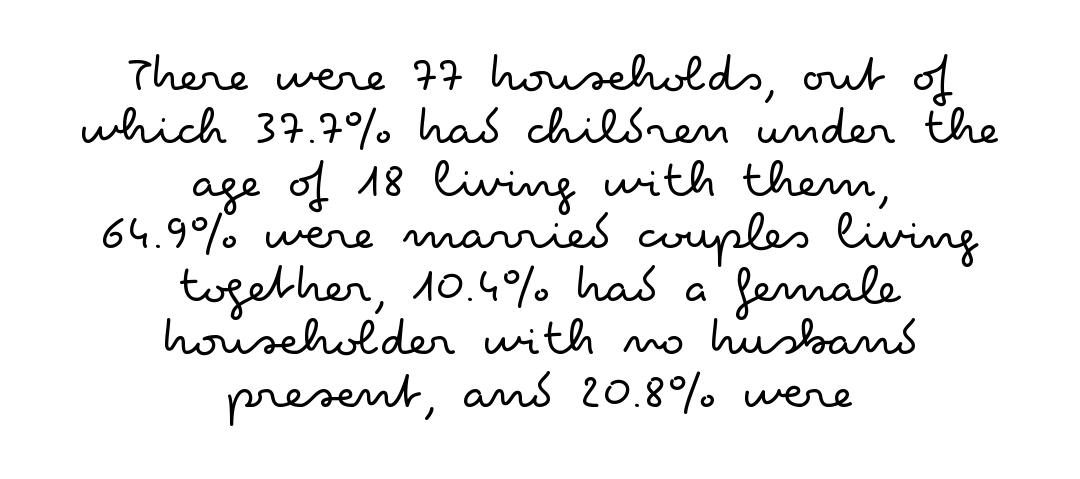
Summary of vertical rhythm: compact, with narrow interline spacing. This is not heavy type; no bold has been used. The text block is weighted toward neither margin, spreading evenly from the middle. These lines are rendered in a variable-pitch font.
